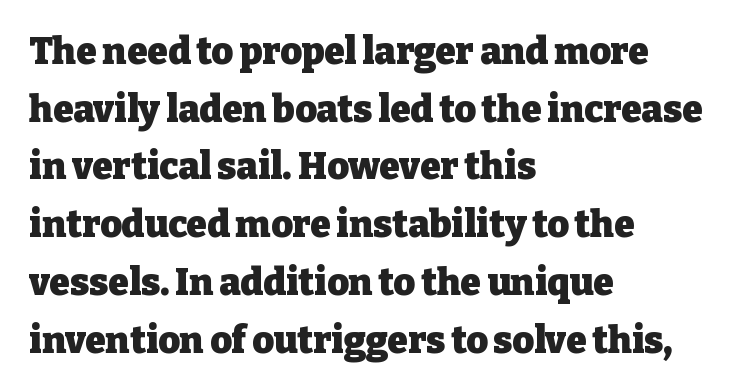
The image shows 37 px heavy serif type, upright; set left-aligned, normal line spacing (1.56x), normal letter spacing, not underlined; low stroke contrast and a medium x-height.
